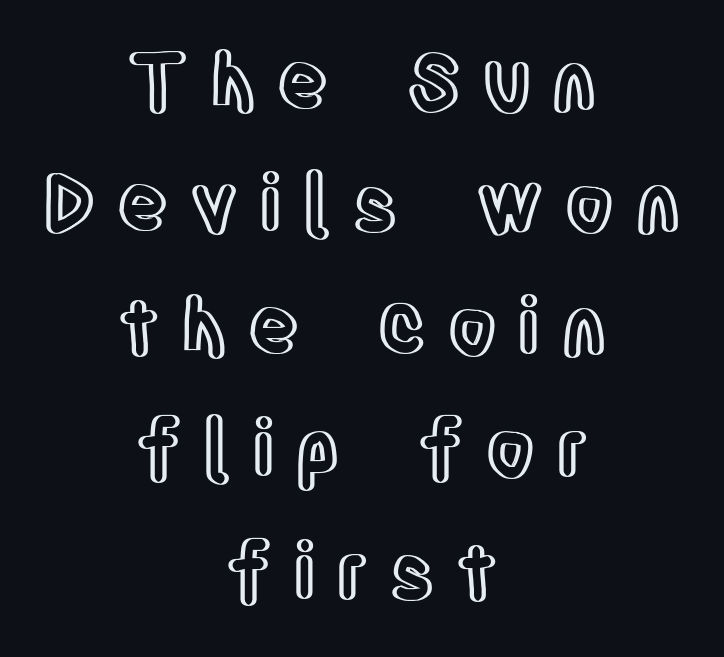
Q: Is the text italic (slanted)? A: No, it is upright.
Q: Is the text underlined? A: No.
Q: How is the paragraph aligned? A: Centered.
Q: Is the spacing between letters normal or unusually wide? A: Unusually wide.
Q: Is the spacing between lines tight, normal or loose? A: Normal.
Q: Width (condensed, normal, or wide)? A: Condensed.
Q: x-height? A: Large.
Q: Monospaced? A: No.
